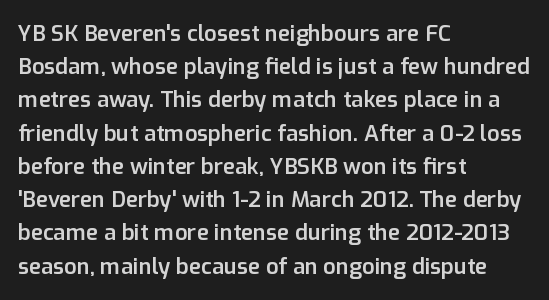
The words here are not underlined. Each new line begins a customary step beneath the previous one. These lines were composed using upright roman letters. In CSS terms this would be text-align: left. Compared with typical body copy, the letter spacing here is the same. This is the in-between weight designers call semibold or demi.
